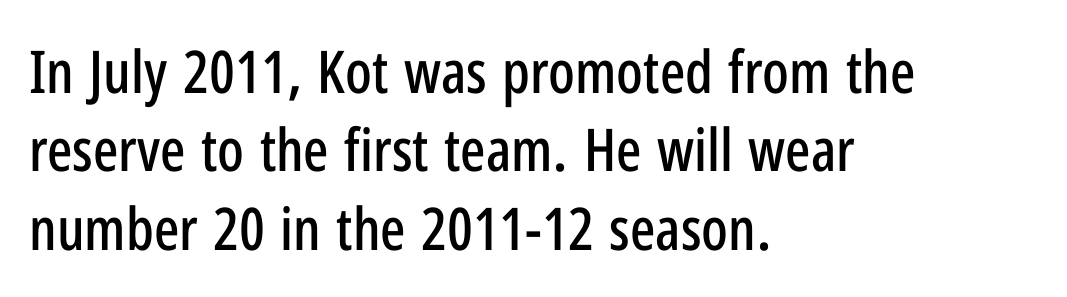
The image shows 59 px condensed sans-serif type, upright; set left-aligned, normal line spacing (1.33x), normal letter spacing, not underlined; low stroke contrast and a medium x-height.
